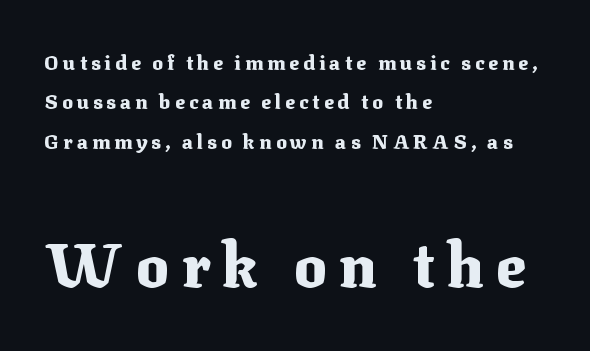
Q: Is the text bold? A: Yes.
Q: Is the text italic (slanted)? A: No, it is upright.
Q: Is the typeface a serif or a sans-serif typeface? A: Serif.
Q: Is the text underlined? A: No.
Q: How is the paragraph aligned? A: Left-aligned.
Q: Is the spacing between letters normal or unusually wide? A: Unusually wide.
Q: Is the spacing between lines tight, normal or loose? A: Loose.
Q: Which block of text is set in a larger size, the first (top) or the second (bottom)? A: The second (bottom) one.
Q: Width (condensed, normal, or wide)? A: Normal.
Q: Stroke contrast? A: Medium.
Q: x-height? A: Medium.
Q: Monospaced? A: No.
